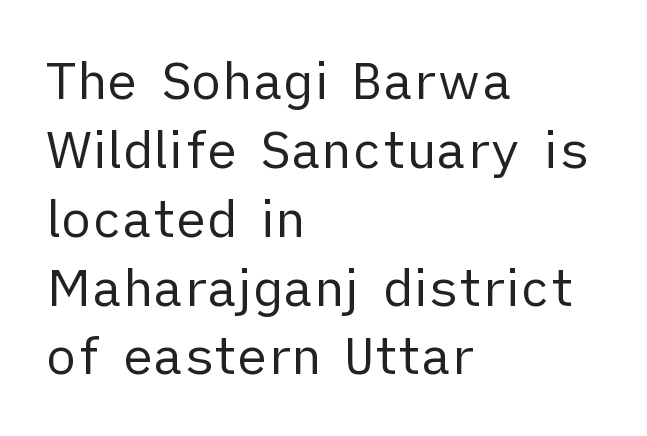
{"serif": "no", "italic": "no", "bold": "no", "weight": "regular", "width": "normal", "stroke_contrast": "low", "x_height": "medium", "monospaced": "no", "underline": "no", "align": "left", "line_spacing": "normal", "line_spacing_ratio": 1.35, "letter_spacing": "normal", "letter_spacing_em": 0.0, "glyph_px": 51}
